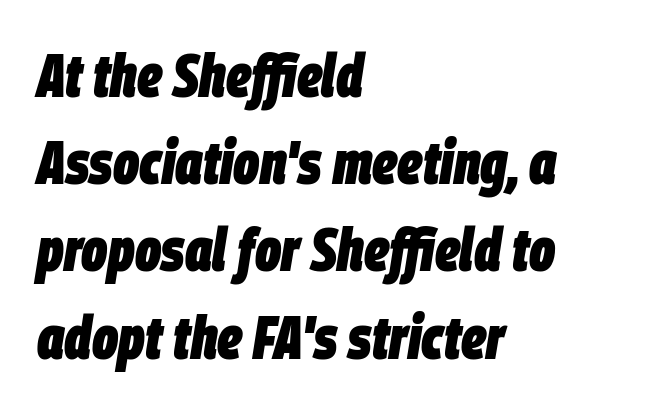
{"italic": "yes", "lean": "right", "slant_degrees": 9, "bold": "yes", "weight": "heavy", "width": "condensed", "stroke_contrast": "low", "x_height": "large", "monospaced": "no", "underline": "no", "align": "left", "line_spacing": "normal", "line_spacing_ratio": 1.43, "letter_spacing": "normal", "letter_spacing_em": 0.0, "glyph_px": 61}
